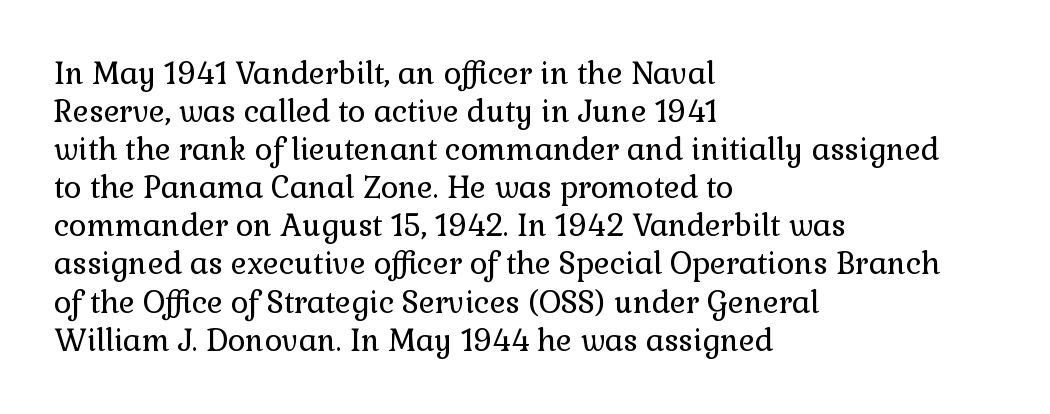
{"serif": "yes", "italic": "no", "bold": "no", "weight": "regular", "width": "normal", "x_height": "medium", "monospaced": "no", "underline": "no", "align": "left", "line_spacing": "normal", "line_spacing_ratio": 1.27, "letter_spacing": "normal", "letter_spacing_em": 0.0, "glyph_px": 30}
